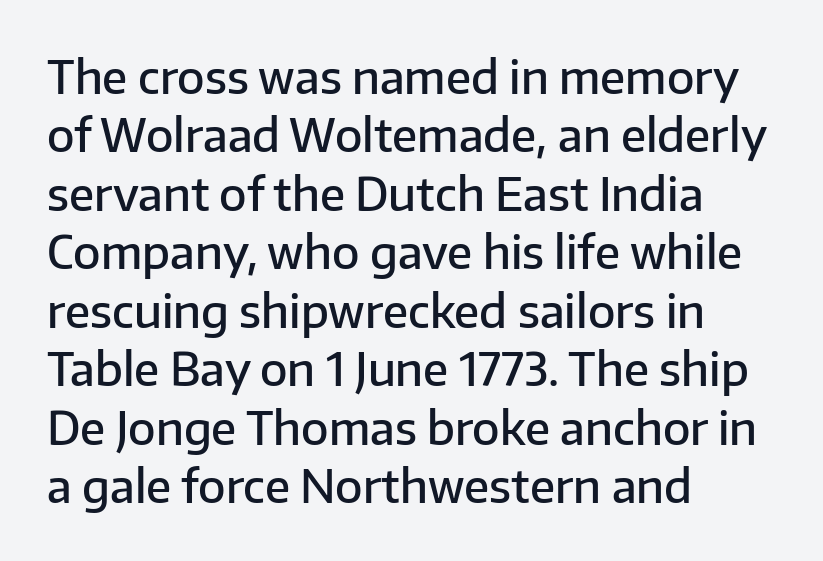
{"serif": "no", "italic": "no", "bold": "semi", "weight": "semibold", "width": "normal", "stroke_contrast": "low", "x_height": "medium", "monospaced": "no", "underline": "no", "align": "left", "line_spacing": "normal", "line_spacing_ratio": 1.3, "letter_spacing": "normal", "letter_spacing_em": 0.0, "glyph_px": 45}
